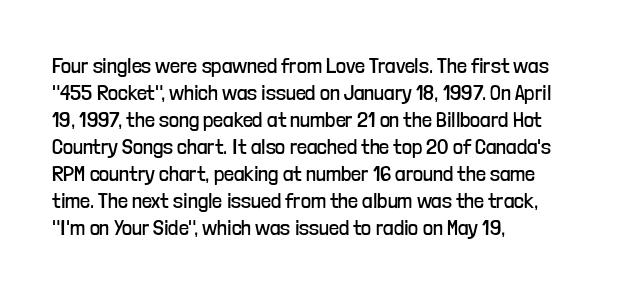
{"italic": "no", "bold": "no", "underline": "no", "align": "left", "line_spacing_ratio": 1.23, "letter_spacing": "normal", "letter_spacing_em": 0.0, "glyph_px": 22}
